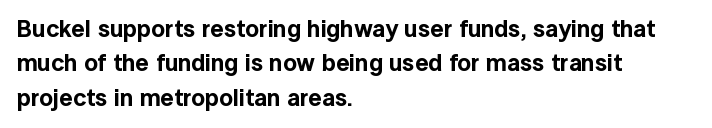
The rows are spaced the way most documents space them. Italic: no, the glyphs are upright roman. Reading down the block, your eye returns to a fixed left position each line. The words here are not underlined. Nothing unusual about the tracking: characters are spaced as the font intends.
